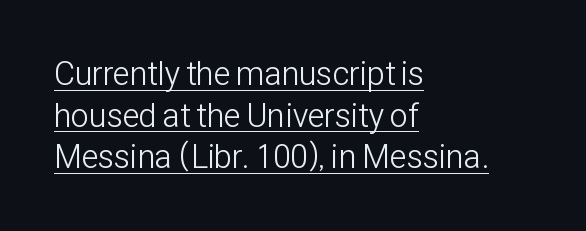
The image shows 33 px light, condensed sans-serif type, upright; set left-aligned, normal line spacing (1.26x), normal letter spacing, underlined; low stroke contrast and a medium x-height.
